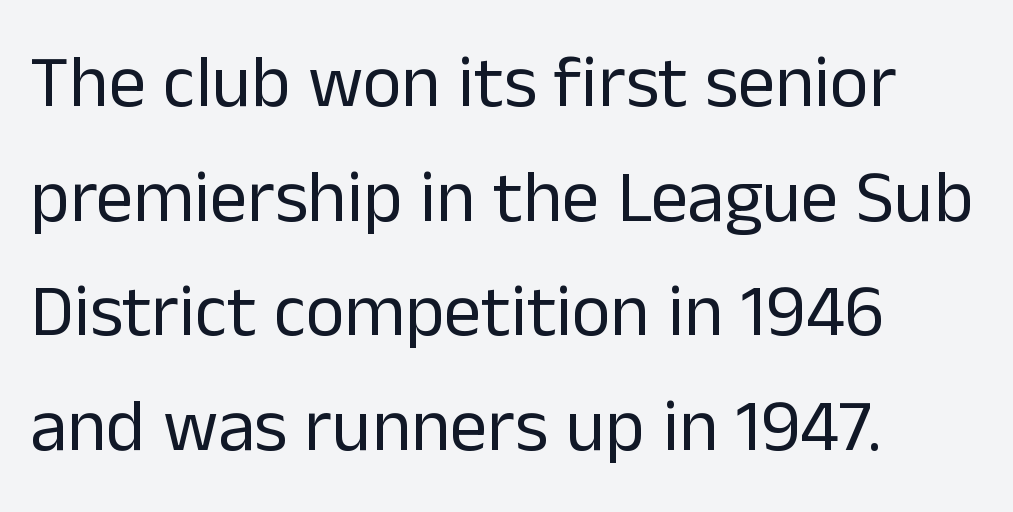
{"serif": "no", "italic": "no", "bold": "no", "weight": "regular", "width": "normal", "stroke_contrast": "low", "x_height": "medium", "monospaced": "no", "underline": "no", "align": "left", "line_spacing": "normal", "line_spacing_ratio": 1.55, "letter_spacing": "normal", "letter_spacing_em": 0.0, "glyph_px": 74}
